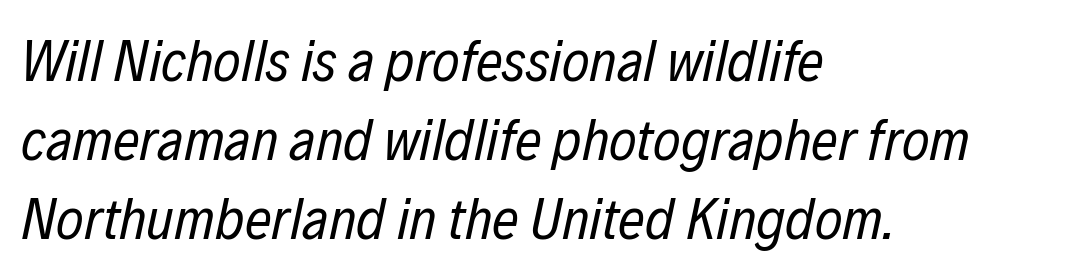
Q: Is the text bold? A: No.
Q: Is the text italic (slanted)? A: Yes, it leans right by about 12 degrees.
Q: Is the text underlined? A: No.
Q: How is the paragraph aligned? A: Left-aligned.
Q: Is the spacing between letters normal or unusually wide? A: Normal.
Q: Is the spacing between lines tight, normal or loose? A: Normal.
Q: Width (condensed, normal, or wide)? A: Condensed.
Q: Stroke contrast? A: Low.
Q: x-height? A: Medium.
Q: Monospaced? A: No.
